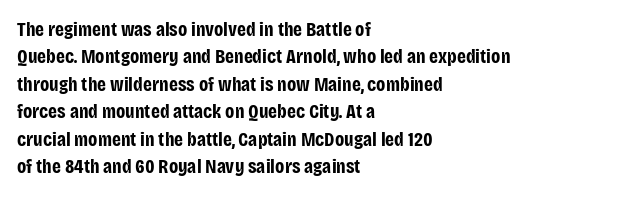
Q: Is the text bold? A: Yes.
Q: Is the text italic (slanted)? A: No, it is upright.
Q: Is the text underlined? A: No.
Q: How is the paragraph aligned? A: Left-aligned.
Q: Is the spacing between letters normal or unusually wide? A: Normal.
Q: Is the spacing between lines tight, normal or loose? A: Normal.
